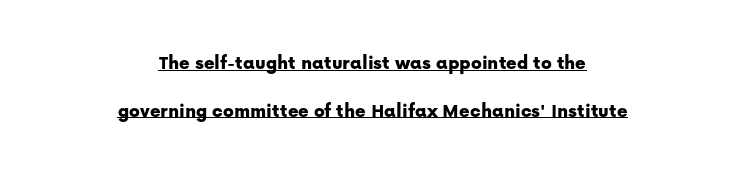
{"italic": "no", "underline": "yes", "align": "center", "line_spacing": "loose", "line_spacing_ratio": 2.38, "letter_spacing": "normal", "letter_spacing_em": 0.0, "glyph_px": 20}
